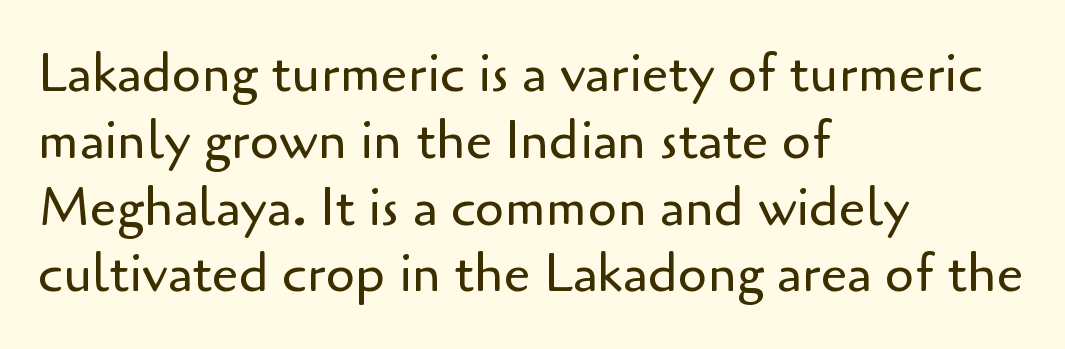
The image shows 53 px regular-weight sans-serif type, upright; set left-aligned, normal line spacing (1.26x), normal letter spacing, not underlined; low stroke contrast and a small x-height.
